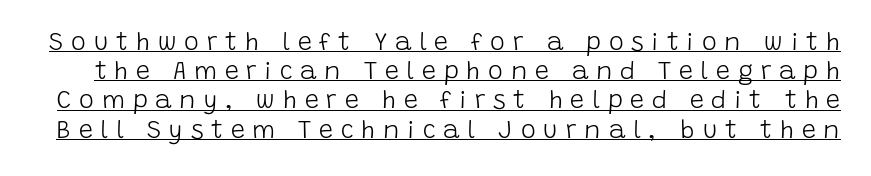
Q: Is the text bold? A: No.
Q: Is the text italic (slanted)? A: No, it is upright.
Q: Is the text underlined? A: Yes.
Q: Is the spacing between letters normal or unusually wide? A: Unusually wide.
